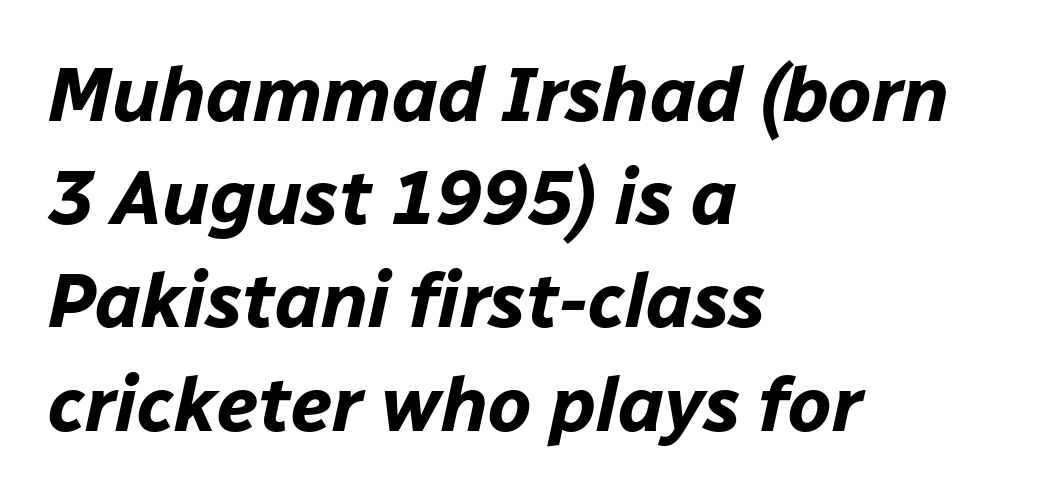
Emphasis-style slanted type is in use. A typesetter would call this leading conventional body-copy spacing. Looks like regular typesetting: each glyph gets only the width it needs. Rule under the text: the space is simply empty. Horizontal alignment here is leftward, the default for most running prose. Does the weight exceed regular? Yes, all the way to bold.
